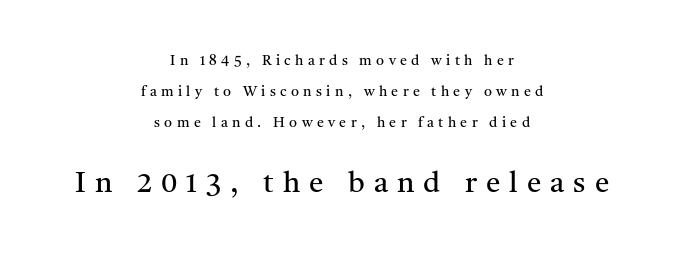
The image shows 29 px regular-weight serif type, upright; set centered, loose line spacing (2.22x), unusually wide letter spacing (+0.31 em), not underlined; the second (bottom) block is 2.07x larger; medium stroke contrast and a medium x-height.
